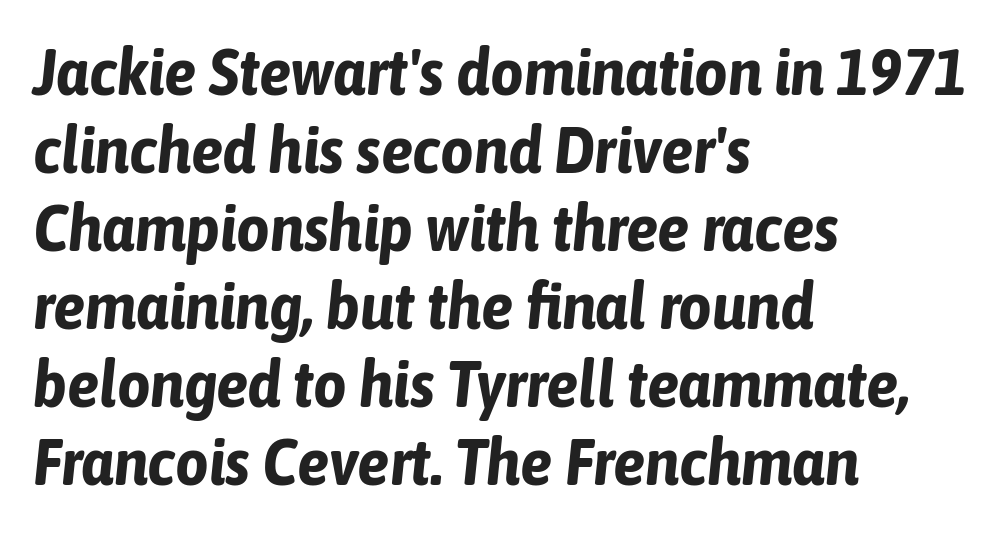
In CSS terms this would be text-align: left. Italic: yes, the glyphs are oblique. Any mark beneath the type? The region is blank. Caption: standard tracking, unaltered. Look at the stroke-to-counter ratio: heavy, a bold.
